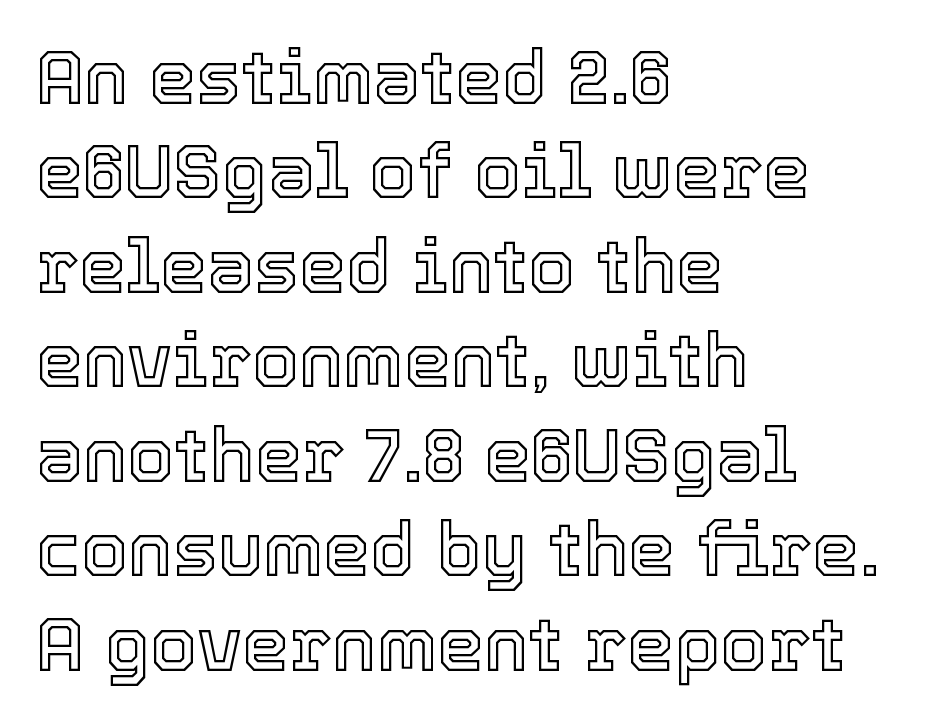
Q: Is the text italic (slanted)? A: No, it is upright.
Q: Is the text underlined? A: No.
Q: How is the paragraph aligned? A: Left-aligned.
Q: Is the spacing between letters normal or unusually wide? A: Normal.
Q: Is the spacing between lines tight, normal or loose? A: Normal.
Q: Width (condensed, normal, or wide)? A: Normal.
Q: x-height? A: Medium.
Q: Monospaced? A: No.
